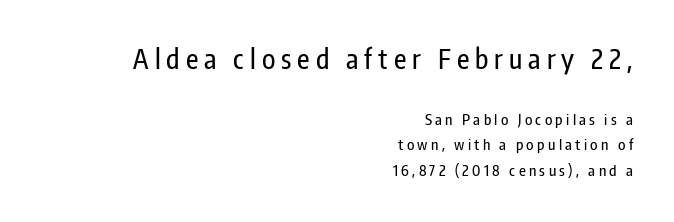
Q: Is the text italic (slanted)? A: No, it is upright.
Q: Is the text underlined? A: No.
Q: How is the paragraph aligned? A: Right-aligned.
Q: Is the spacing between letters normal or unusually wide? A: Unusually wide.
Q: Which block of text is set in a larger size, the first (top) or the second (bottom)? A: The first (top) one.
